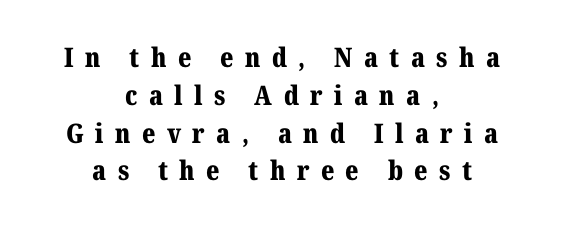
Inter-character spacing is expanded well beyond the font's built-in metrics. Where is the straight margin? There isn't one; the lines are centered. The space directly below the letters is spotless. Italic: no, the glyphs are upright roman. A full-strength bold gives these letters their thick strokes. The block of text has a typical density, with ordinary space between rows.
